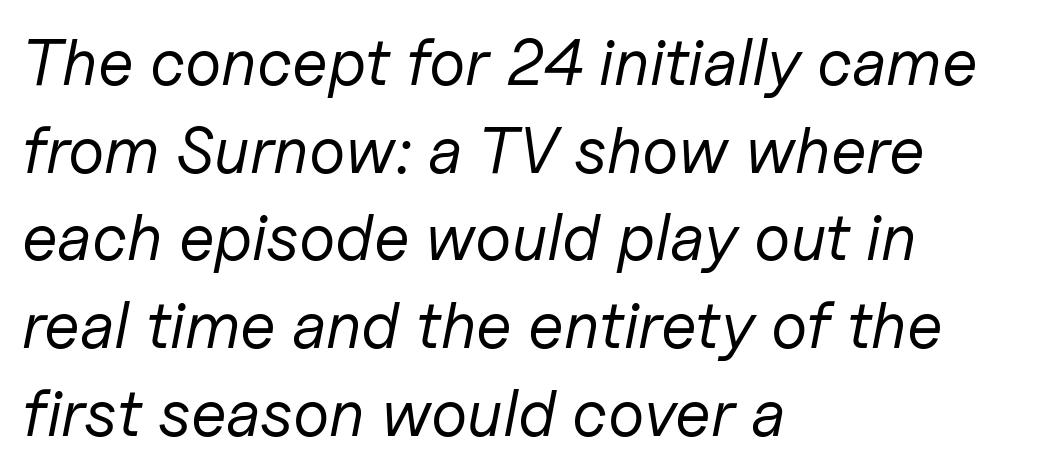
The image shows 65 px regular-weight type, italic (leaning right); set left-aligned, normal line spacing (1.35x), normal letter spacing, not underlined; low stroke contrast and a medium x-height.
